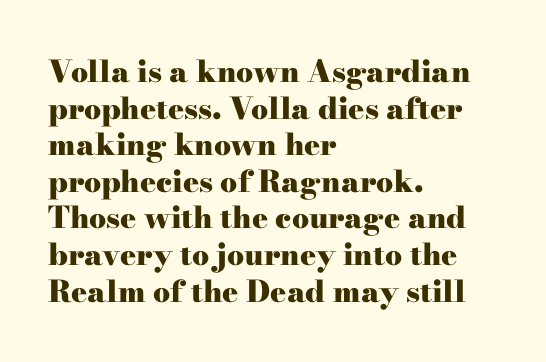
The image shows 30 px heavy, wide serif type, upright; set left-aligned, line spacing 1.22x, normal letter spacing, not underlined; high stroke contrast and a small x-height.
